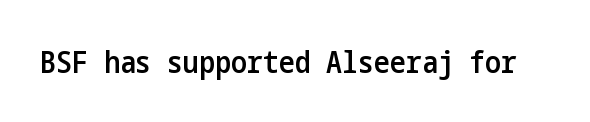
The image shows 30 px semibold, condensed sans-serif type, upright; set normal letter spacing, not underlined; low stroke contrast and a medium x-height.
